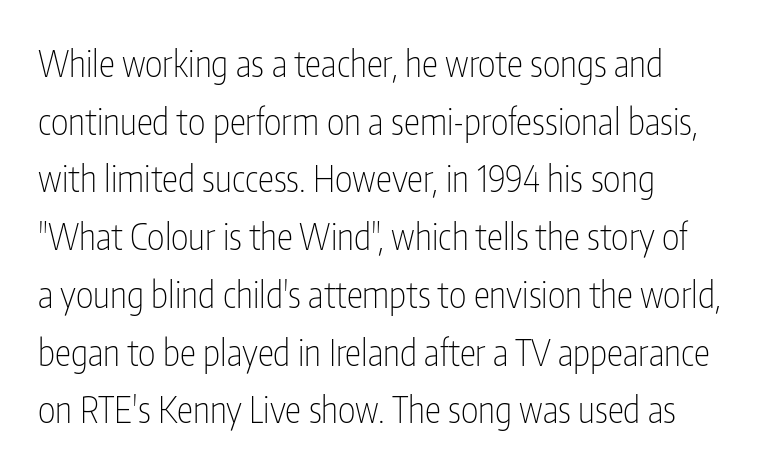
The image shows 37 px thin, condensed sans-serif type, upright; set left-aligned, normal line spacing (1.56x), normal letter spacing, not underlined; low stroke contrast and a medium x-height.
